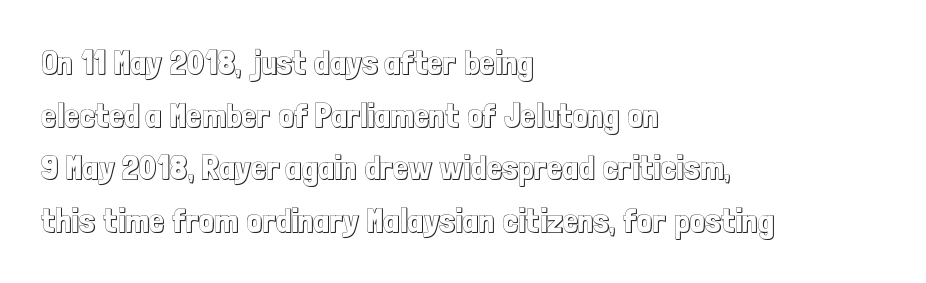
Proportional: the letters do not fall into vertical columns. This sample uses plain, unmodified letter spacing. Nobody drew a line under any word here. The letters stand upright; this is a roman face.
